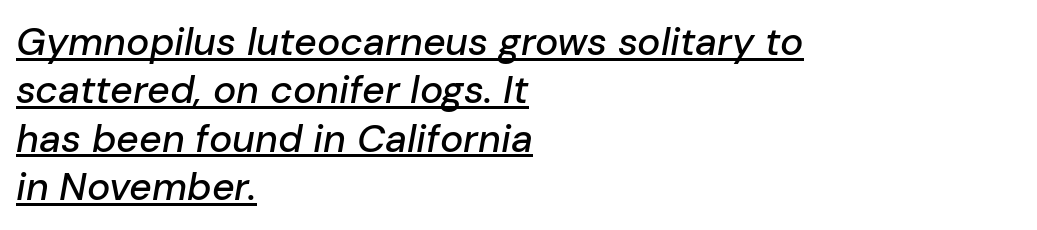
{"italic": "yes", "lean": "right", "slant_degrees": 10, "width": "normal", "stroke_contrast": "low", "x_height": "medium", "monospaced": "no", "underline": "yes", "align": "left", "line_spacing_ratio": 1.24, "letter_spacing": "normal", "letter_spacing_em": 0.0, "glyph_px": 39}
